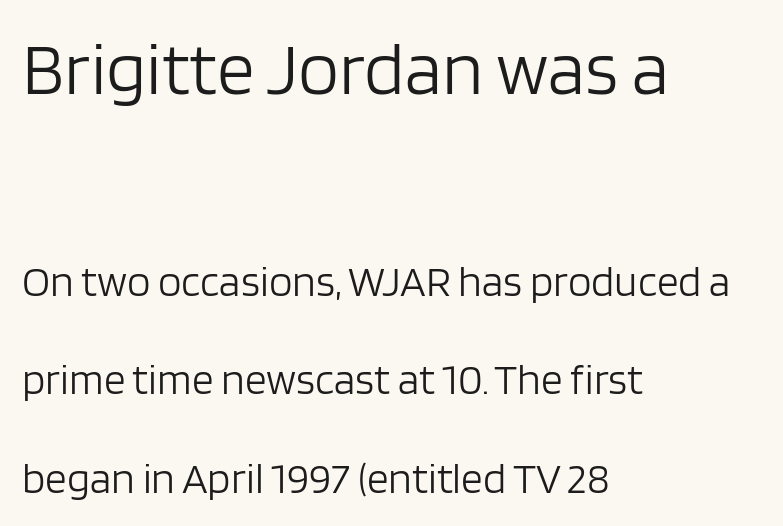
Q: Is the text bold? A: No.
Q: Is the text italic (slanted)? A: No, it is upright.
Q: Is the typeface a serif or a sans-serif typeface? A: Sans-serif.
Q: Is the text underlined? A: No.
Q: How is the paragraph aligned? A: Left-aligned.
Q: Is the spacing between letters normal or unusually wide? A: Normal.
Q: Is the spacing between lines tight, normal or loose? A: Loose.
Q: Which block of text is set in a larger size, the first (top) or the second (bottom)? A: The first (top) one.
Q: Width (condensed, normal, or wide)? A: Normal.
Q: Stroke contrast? A: Low.
Q: x-height? A: Large.
Q: Monospaced? A: No.
